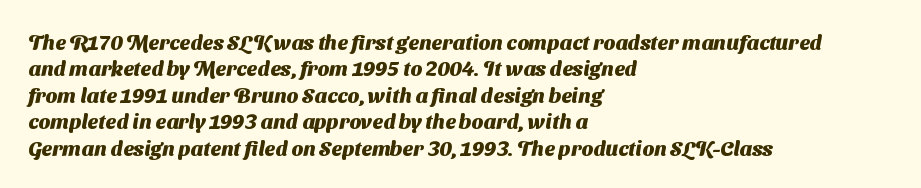
The image shows 21 px bold type; set left-aligned, normal line spacing (1.26x), normal letter spacing, not underlined.
